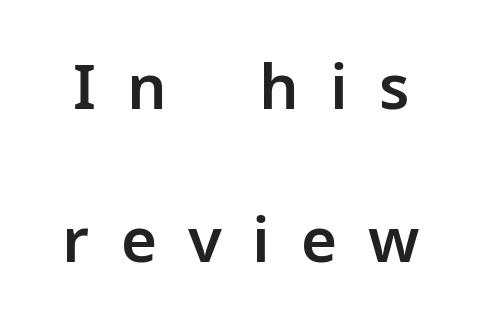
Tracking here is generous; glyphs stand well apart from one another. The letters carry no serifs — their stems end cleanly without finishing strokes. Characters remain perfectly vertical along every line. No word sits above an underline. Is this a fixed-width face? No — the glyphs have proportional, varying widths.
